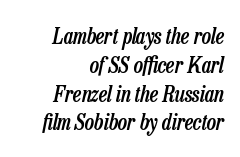
The characters look somewhat weighty, a semibold short of true bold. Visually the block forms a straight wall on the right and a jagged coastline on the left. The specimen reads as italic at a glance. In terms of leading, this rendering sits right in the middle. Tracking value appears to be zero — textbook default spacing.
